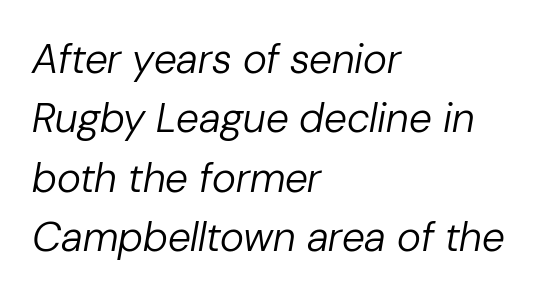
{"italic": "yes", "lean": "right", "slant_degrees": 10, "bold": "no", "weight": "regular", "width": "normal", "stroke_contrast": "low", "x_height": "medium", "monospaced": "no", "underline": "no", "align": "left", "line_spacing": "normal", "line_spacing_ratio": 1.45, "letter_spacing": "normal", "letter_spacing_em": 0.0, "glyph_px": 41}
